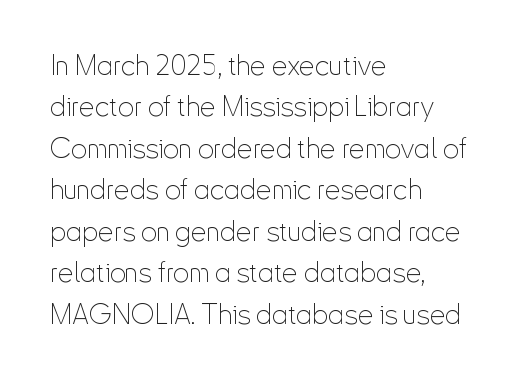
A light-to-regular cut is what we see here. These lines sit exactly where default settings would place them. A student would call this left alignment; a typographer would say flush left, rag right. Ordinary non-slanted type is in use.
